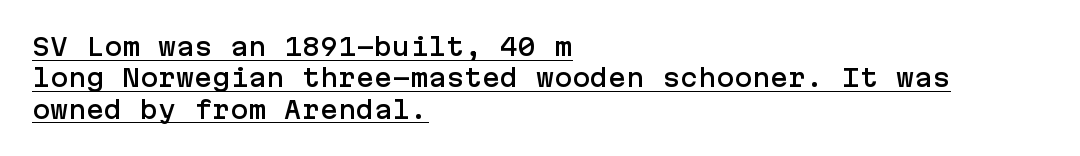
The image shows 24 px text type, upright; set left-aligned, normal line spacing (1.31x), normal letter spacing, underlined.
